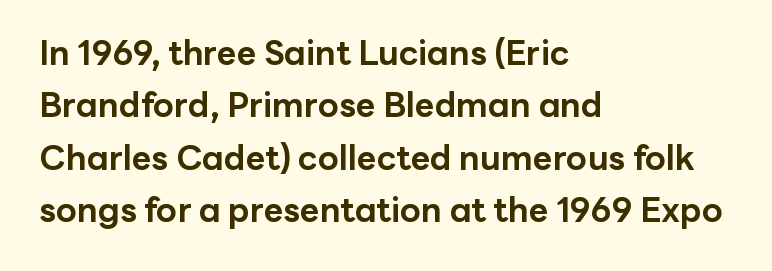
The image shows 34 px bold sans-serif type, upright; set left-aligned, normal line spacing (1.54x), normal letter spacing, not underlined; low stroke contrast and a medium x-height.
